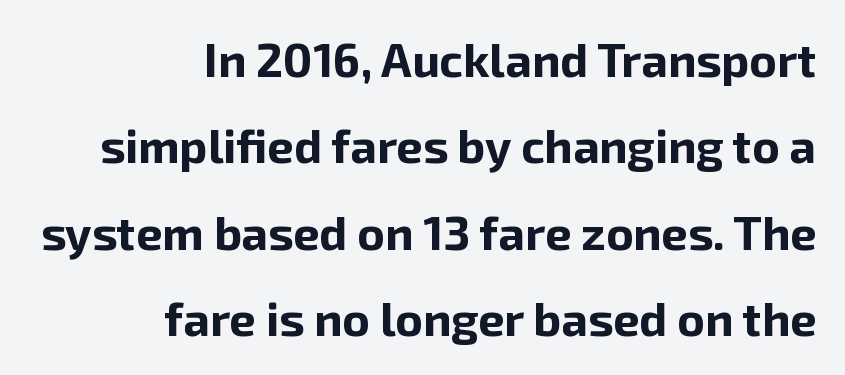
The image shows 47 px bold sans-serif type, upright; set right-aligned, line spacing 1.84x, normal letter spacing, not underlined; low stroke contrast and a medium x-height.
